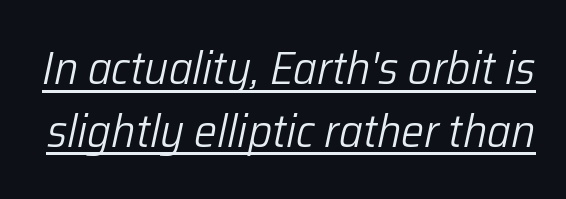
What stands out about the letter spacing? Nothing — it is the standard amount. This sample uses an oblique cut, with every glyph tilted off the vertical. Each letter keeps its own natural width here, so spacing adapts to shape. Letters have the restrained weight of plain body copy at most. The space between consecutive lines is moderate.
